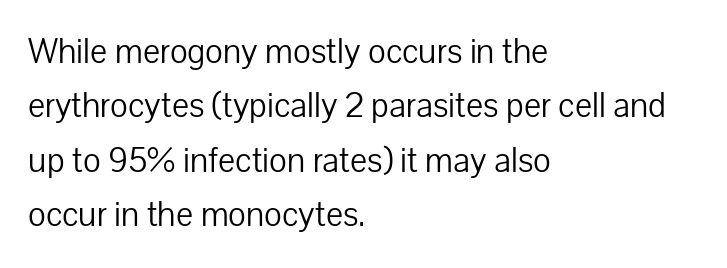
{"serif": "no", "italic": "no", "bold": "no", "weight": "light", "width": "normal", "stroke_contrast": "low", "x_height": "medium", "monospaced": "no", "underline": "no", "align": "left", "line_spacing": "normal", "line_spacing_ratio": 1.51, "letter_spacing": "normal", "letter_spacing_em": 0.0, "glyph_px": 36}
